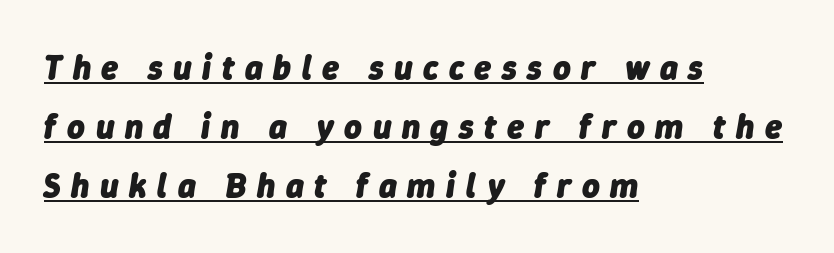
Q: Is the text bold? A: Yes.
Q: Is the text italic (slanted)? A: Yes, it leans right by about 9 degrees.
Q: Is the text underlined? A: Yes.
Q: How is the paragraph aligned? A: Left-aligned.
Q: Is the spacing between letters normal or unusually wide? A: Unusually wide.
Q: Width (condensed, normal, or wide)? A: Normal.
Q: Stroke contrast? A: Low.
Q: x-height? A: Medium.
Q: Monospaced? A: No.
